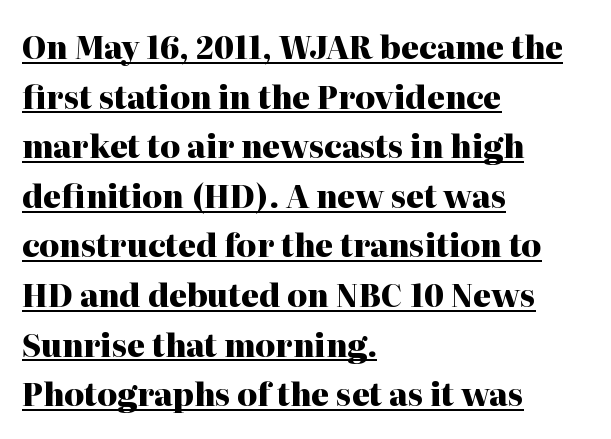
This rendering employs a face with finishing strokes, i.e., a serif. The passage shown has conventional tracking throughout. This sample keeps an unexceptional amount of space between lines. Notice how thick the strokes are: this is what a full bold looks like.
